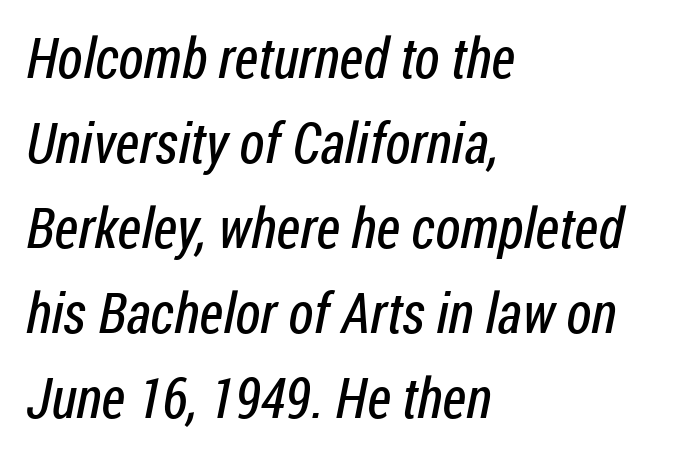
{"serif": "no", "bold": "no", "weight": "regular", "width": "condensed", "stroke_contrast": "low", "x_height": "medium", "monospaced": "no", "underline": "no", "align": "left", "line_spacing": "normal", "line_spacing_ratio": 1.52, "letter_spacing": "normal", "letter_spacing_em": 0.0, "glyph_px": 56}
